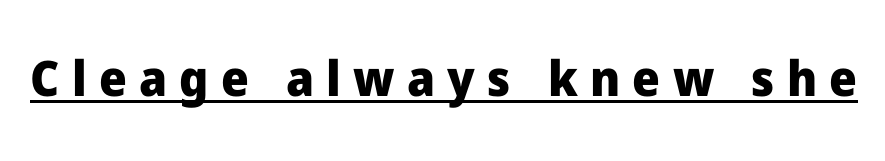
{"serif": "no", "italic": "no", "bold": "yes", "weight": "heavy", "width": "normal", "stroke_contrast": "low", "x_height": "medium", "monospaced": "no", "underline": "yes", "letter_spacing": "wide", "letter_spacing_em": 0.25, "glyph_px": 49}
